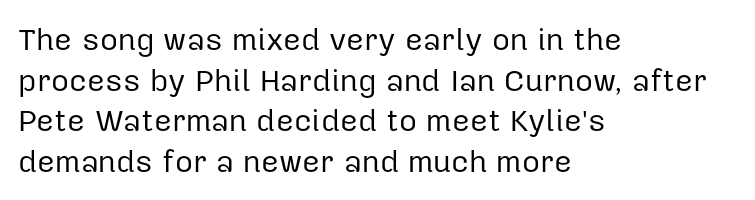
Words float on clear page, feet unadorned. Quick note: interline space is typical. The rendering uses natural spacing where letterforms have individual widths. The typesetter chose a ragged-right arrangement here. Ink coverage per letter is moderate at most. Nothing unusual about the tracking: characters are spaced as the font intends.
